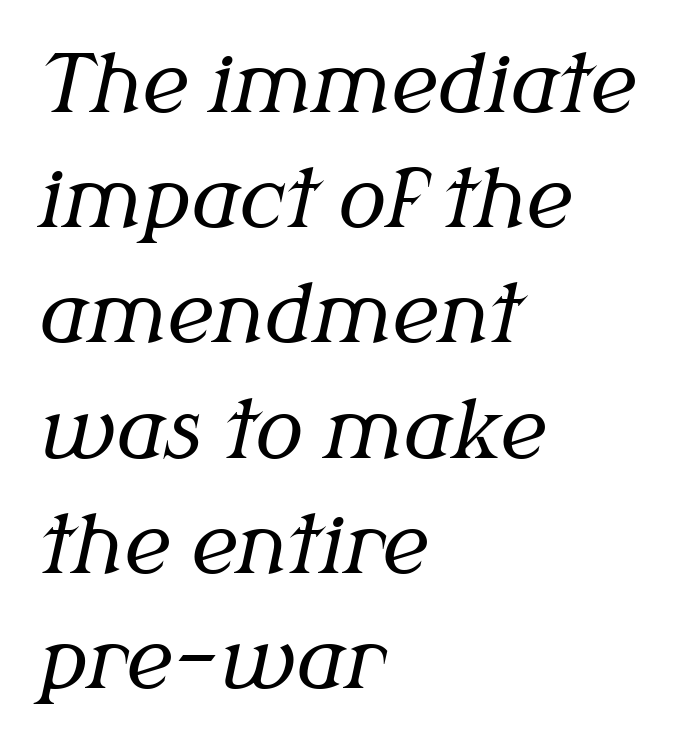
Q: Is the text bold? A: No.
Q: Is the text italic (slanted)? A: Yes, it leans right by about 12 degrees.
Q: Is the typeface a serif or a sans-serif typeface? A: Serif.
Q: Is the text underlined? A: No.
Q: How is the paragraph aligned? A: Left-aligned.
Q: Is the spacing between letters normal or unusually wide? A: Normal.
Q: Is the spacing between lines tight, normal or loose? A: Normal.
Q: Width (condensed, normal, or wide)? A: Normal.
Q: Stroke contrast? A: Medium.
Q: x-height? A: Medium.
Q: Monospaced? A: No.
